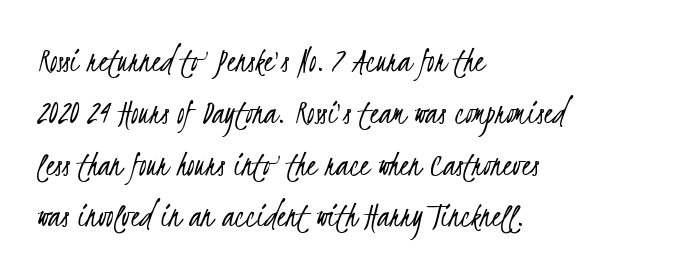
{"serif": "no", "bold": "no", "weight": "light", "width": "condensed", "stroke_contrast": "low", "x_height": "small", "monospaced": "no", "underline": "no", "align": "left", "line_spacing": "normal", "line_spacing_ratio": 1.4, "letter_spacing": "normal", "letter_spacing_em": 0.0, "glyph_px": 37}
